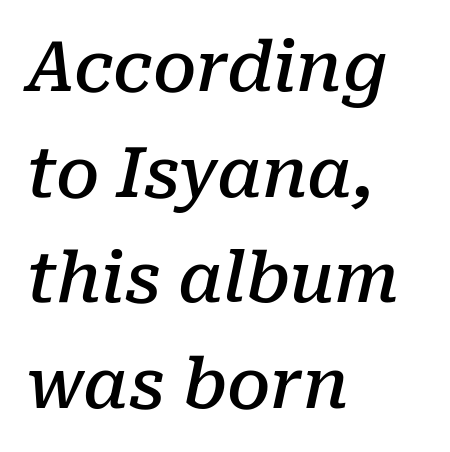
Q: Is the text bold? A: Semi-bold.
Q: Is the text italic (slanted)? A: Yes, it leans right by about 10 degrees.
Q: Is the typeface a serif or a sans-serif typeface? A: Serif.
Q: Is the text underlined? A: No.
Q: How is the paragraph aligned? A: Left-aligned.
Q: Is the spacing between letters normal or unusually wide? A: Normal.
Q: Is the spacing between lines tight, normal or loose? A: Normal.
Q: Width (condensed, normal, or wide)? A: Normal.
Q: Stroke contrast? A: Low.
Q: x-height? A: Medium.
Q: Monospaced? A: No.
